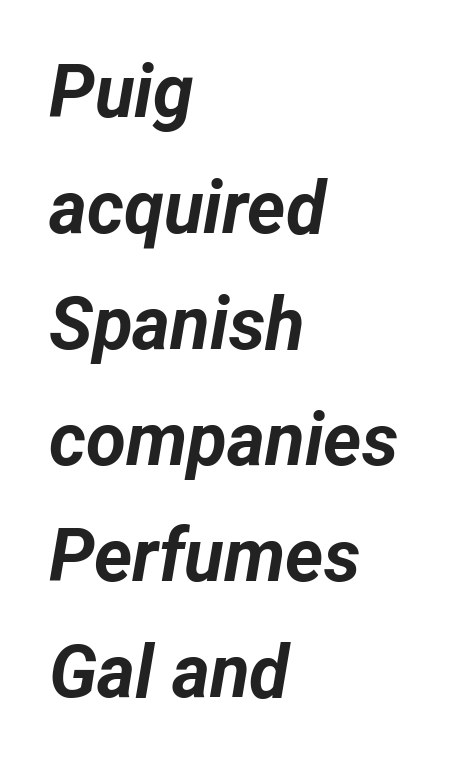
The image shows 73 px bold type, italic (leaning right); set left-aligned, normal line spacing (1.59x), normal letter spacing, not underlined; low stroke contrast and a medium x-height.
